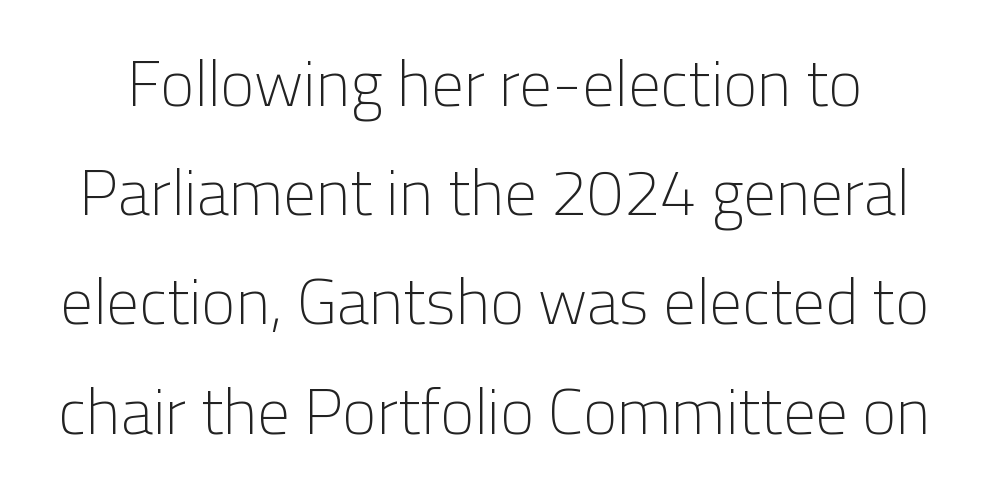
Underline: absent. No chunkiness to these letters — they're not bold. Do the characters align in a grid? No, the font is proportional. Check where the strokes stop: nothing finishes them off — pure sans. The letters sit at their default tracking, neither squeezed nor spread. Reading down the column, the eye jumps a familiar distance to each next line.
